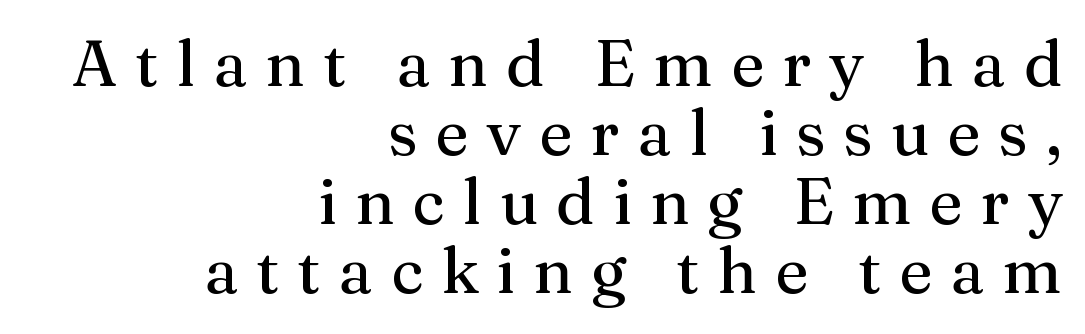
{"serif": "yes", "italic": "no", "width": "normal", "stroke_contrast": "medium", "x_height": "medium", "monospaced": "no", "underline": "no", "align": "right", "line_spacing": "tight", "line_spacing_ratio": 1.08, "letter_spacing": "wide", "letter_spacing_em": 0.28, "glyph_px": 64}
